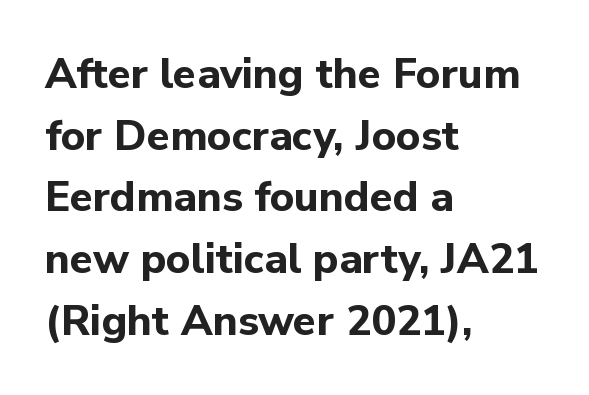
{"serif": "no", "italic": "no", "bold": "yes", "weight": "bold", "width": "normal", "stroke_contrast": "low", "x_height": "medium", "monospaced": "no", "underline": "no", "align": "left", "line_spacing": "normal", "line_spacing_ratio": 1.47, "letter_spacing": "normal", "letter_spacing_em": 0.0, "glyph_px": 42}
